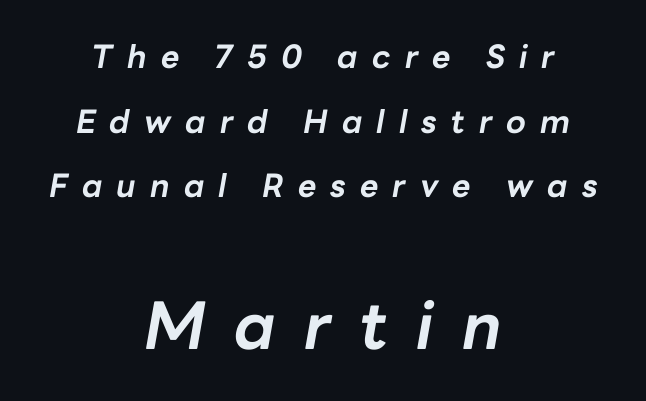
Leading is clearly above the norm, producing a sparse column. Italic: yes, the glyphs are oblique. Is this a fixed-width face? No — the glyphs have proportional, varying widths. Short and long lines alike share a common midpoint. Chunky letters — that's bold for sure. The designer gave the closing block more size than the opening block.
